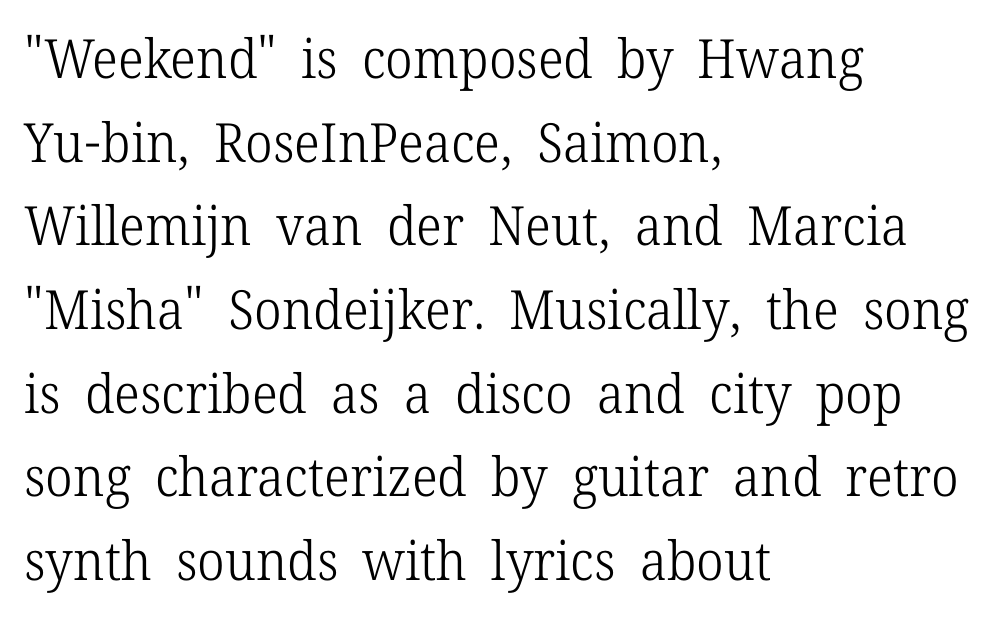
{"serif": "yes", "italic": "no", "bold": "no", "weight": "light", "width": "normal", "stroke_contrast": "low", "x_height": "medium", "monospaced": "no", "underline": "no", "align": "left", "line_spacing": "normal", "line_spacing_ratio": 1.55, "letter_spacing": "normal", "letter_spacing_em": 0.0, "glyph_px": 54}
